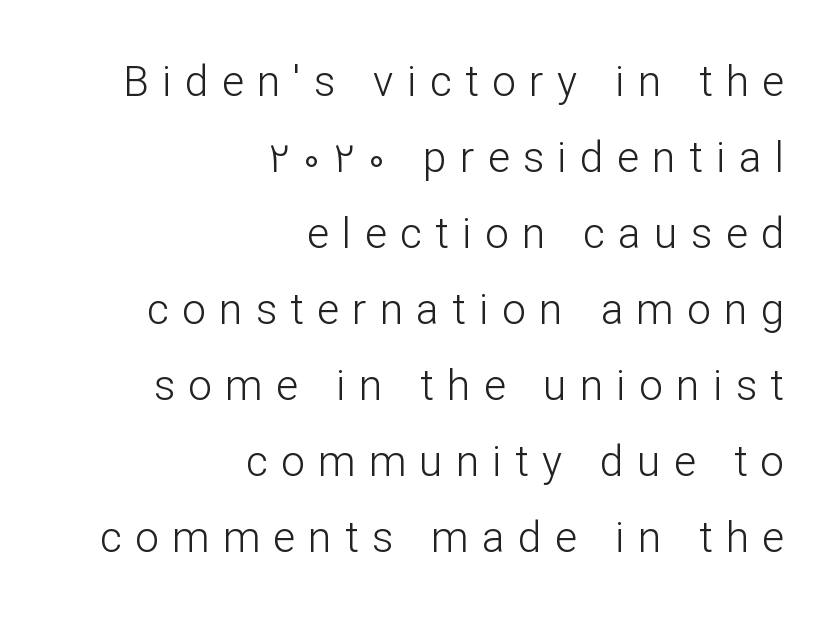
{"serif": "no", "italic": "no", "bold": "no", "weight": "light", "width": "normal", "stroke_contrast": "low", "x_height": "medium", "monospaced": "no", "underline": "no", "align": "right", "line_spacing_ratio": 1.81, "letter_spacing": "wide", "letter_spacing_em": 0.32, "glyph_px": 42}
